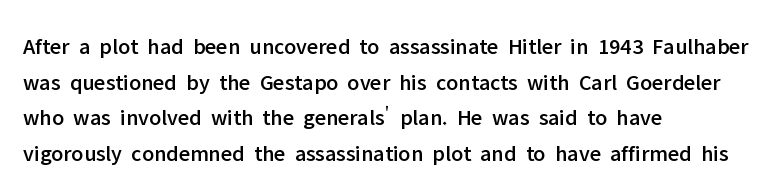
{"italic": "no", "underline": "no", "align": "left", "line_spacing": "normal", "line_spacing_ratio": 1.55, "letter_spacing": "normal", "letter_spacing_em": 0.0, "glyph_px": 23}
